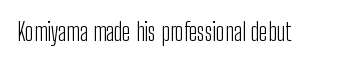
The image shows 24 px text type, upright; set normal letter spacing, not underlined.
